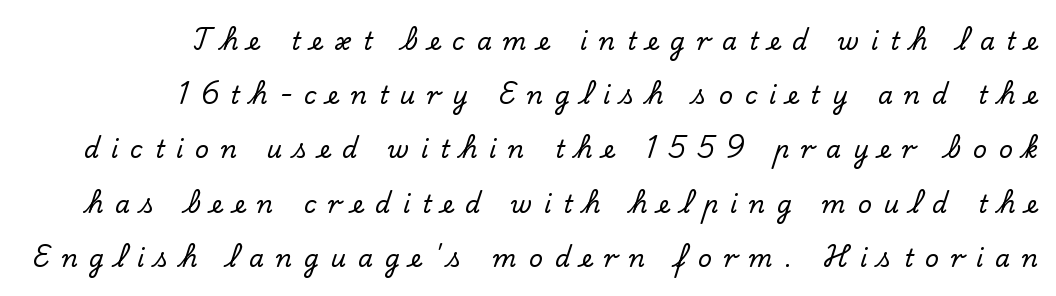
{"underline": "no", "align": "right", "line_spacing": "loose", "line_spacing_ratio": 2.26, "letter_spacing": "wide", "letter_spacing_em": 0.49, "glyph_px": 24}
